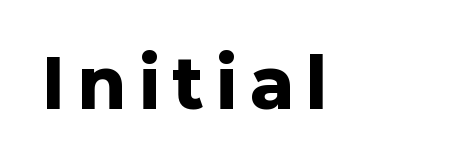
The image shows 67 px heavy sans-serif type, upright; set unusually wide letter spacing (+0.2 em), not underlined; low stroke contrast and a medium x-height.
